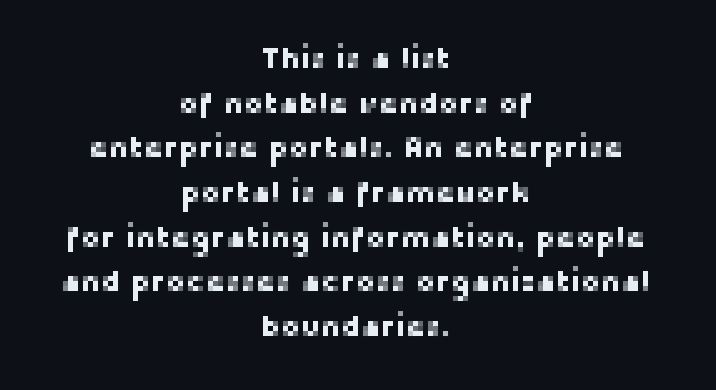
Q: Is the text italic (slanted)? A: No, it is upright.
Q: Is the typeface a serif or a sans-serif typeface? A: Sans-serif.
Q: Is the text underlined? A: No.
Q: How is the paragraph aligned? A: Centered.
Q: Is the spacing between letters normal or unusually wide? A: Normal.
Q: Is the spacing between lines tight, normal or loose? A: Normal.
Q: Width (condensed, normal, or wide)? A: Normal.
Q: Stroke contrast? A: Low.
Q: x-height? A: Medium.
Q: Monospaced? A: No.
